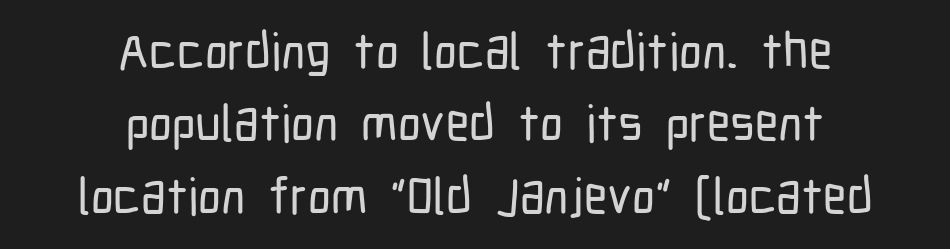
{"serif": "no", "italic": "no", "width": "condensed", "stroke_contrast": "low", "x_height": "medium", "monospaced": "no", "underline": "no", "align": "center", "line_spacing": "normal", "line_spacing_ratio": 1.42, "letter_spacing": "normal", "letter_spacing_em": 0.0, "glyph_px": 51}
